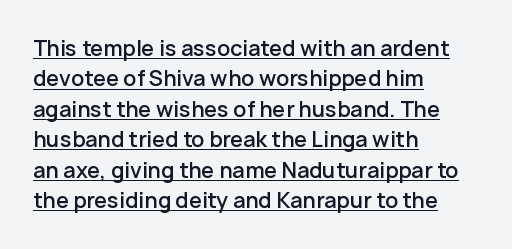
Q: Is the text bold? A: Semi-bold.
Q: Is the text italic (slanted)? A: No, it is upright.
Q: Is the text underlined? A: Yes.
Q: How is the paragraph aligned? A: Left-aligned.
Q: Is the spacing between letters normal or unusually wide? A: Normal.
Q: Is the spacing between lines tight, normal or loose? A: Normal.
